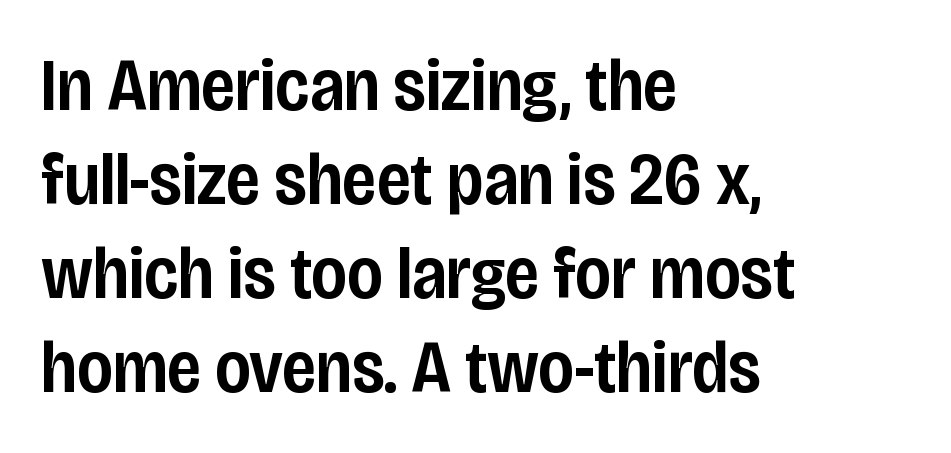
The image shows 74 px semibold, condensed sans-serif type, upright; set left-aligned, normal line spacing (1.27x), normal letter spacing, not underlined; low stroke contrast and a large x-height.
